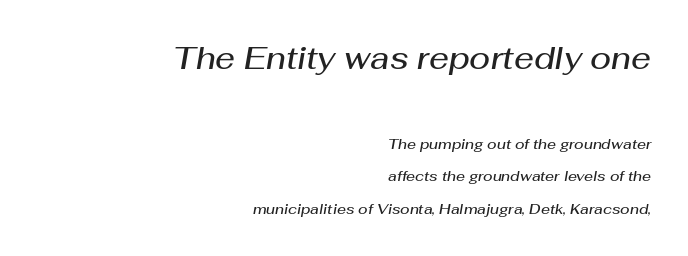
{"italic": "yes", "lean": "right", "slant_degrees": 10, "bold": "semi", "weight": "semibold", "width": "normal", "stroke_contrast": "medium", "x_height": "medium", "monospaced": "no", "underline": "no", "align": "right", "line_spacing": "loose", "line_spacing_ratio": 2.32, "letter_spacing": "normal", "letter_spacing_em": 0.0, "larger_block": "first", "size_ratio": 2.21, "glyph_px": 31}
